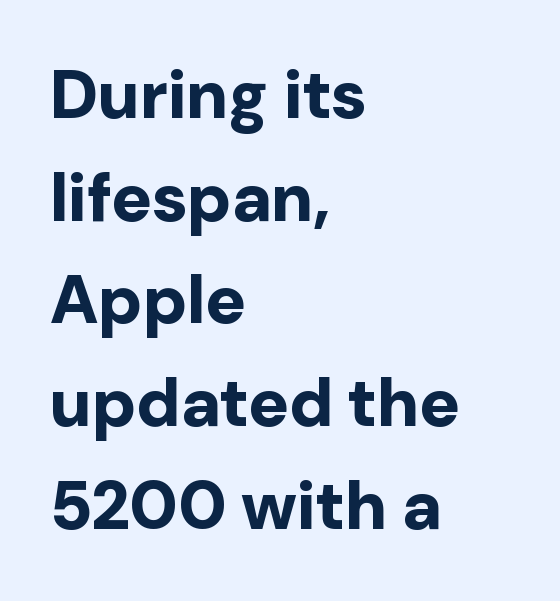
The image shows 68 px bold sans-serif type, upright; set left-aligned, normal line spacing (1.51x), normal letter spacing, not underlined; low stroke contrast and a medium x-height.
